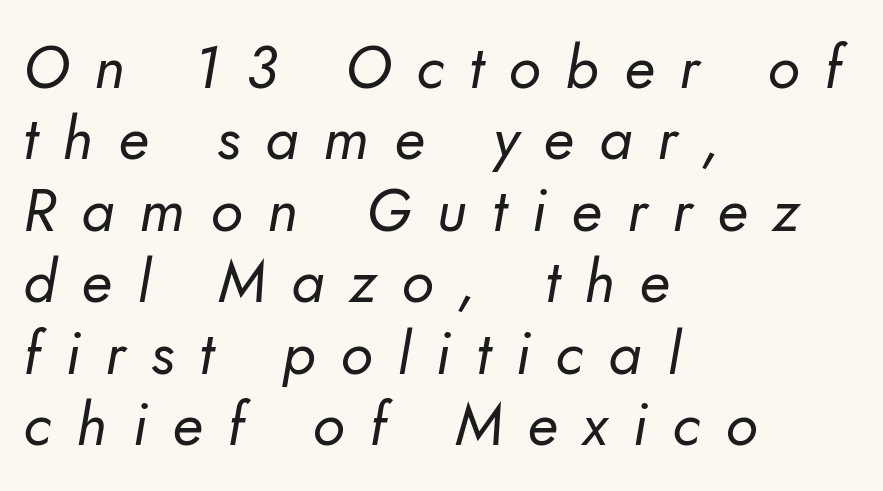
The image shows 60 px regular-weight sans-serif type; set left-aligned, line spacing 1.19x, unusually wide letter spacing (+0.42 em), not underlined; low stroke contrast and a small x-height.
